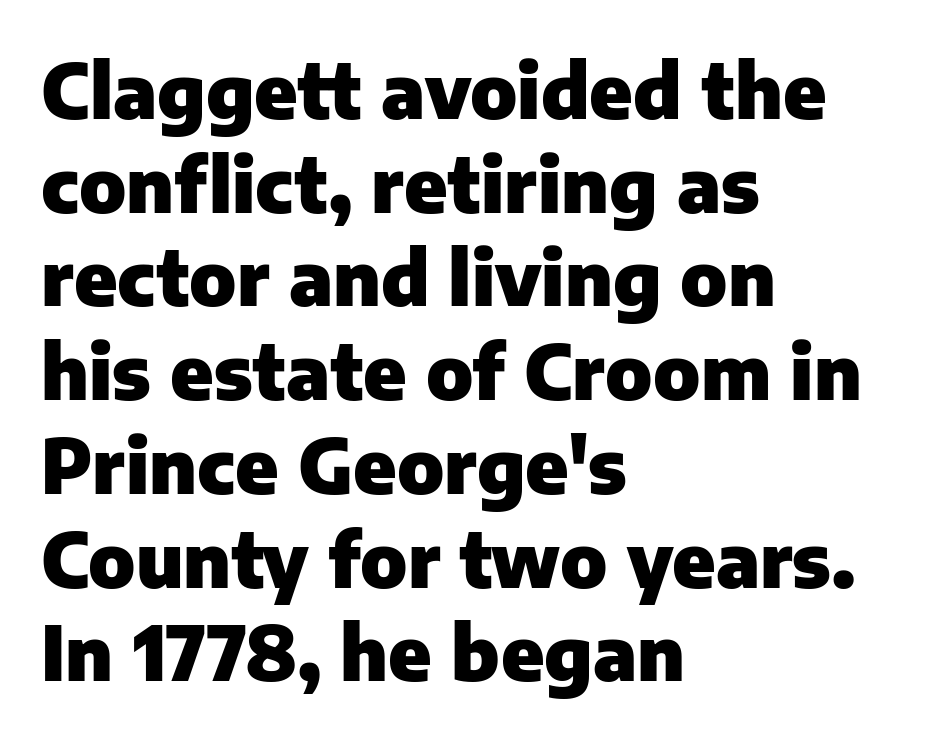
The image shows 75 px heavy sans-serif type, upright; set left-aligned, normal line spacing (1.25x), normal letter spacing, not underlined; low stroke contrast and a medium x-height.
